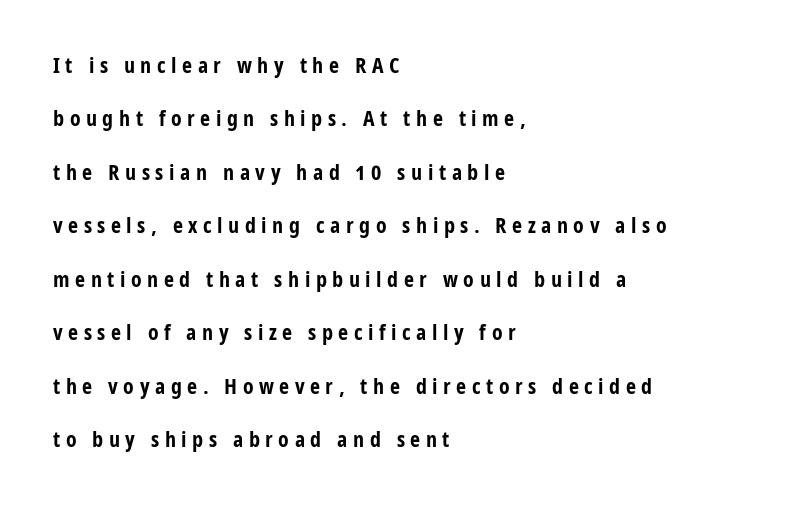
The image shows 22 px bold type, upright; set left-aligned, loose line spacing (2.43x), unusually wide letter spacing (+0.25 em), not underlined.
